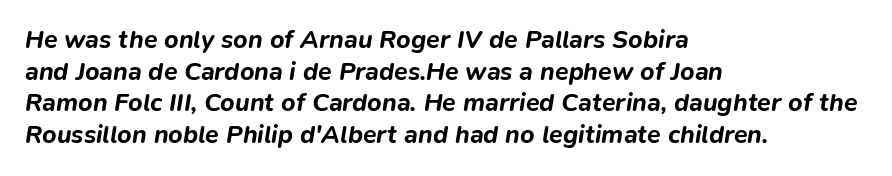
Q: Is the text bold? A: Yes.
Q: Is the text italic (slanted)? A: Yes, it leans right by about 9 degrees.
Q: Is the text underlined? A: No.
Q: How is the paragraph aligned? A: Left-aligned.
Q: Is the spacing between letters normal or unusually wide? A: Normal.
Q: Is the spacing between lines tight, normal or loose? A: Normal.
